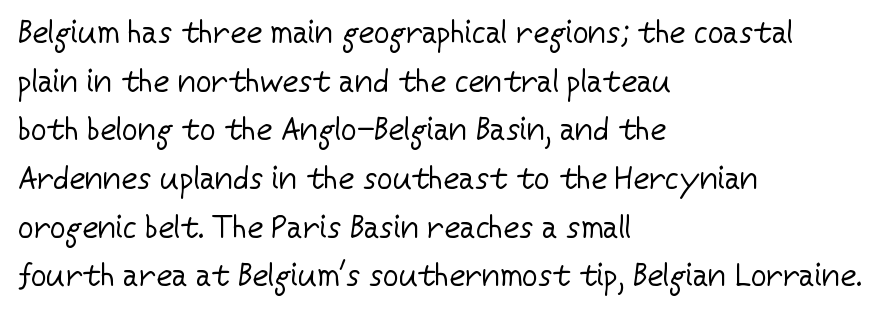
{"serif": "no", "italic": "no", "bold": "no", "weight": "regular", "width": "normal", "stroke_contrast": "low", "x_height": "medium", "monospaced": "no", "underline": "no", "align": "left", "line_spacing": "normal", "line_spacing_ratio": 1.57, "letter_spacing": "normal", "letter_spacing_em": 0.0, "glyph_px": 31}
